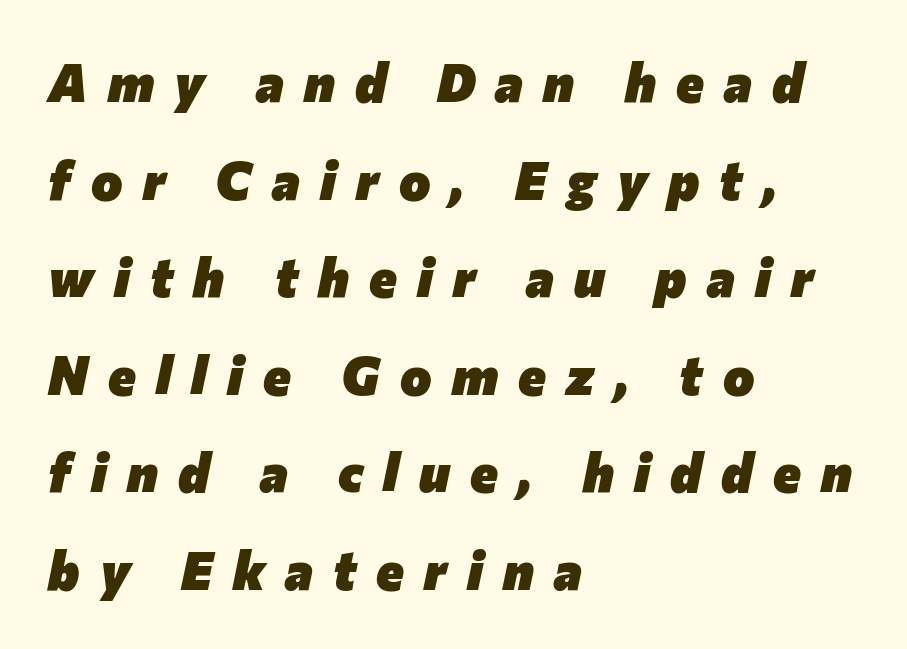
{"italic": "yes", "lean": "right", "slant_degrees": 12, "bold": "yes", "weight": "heavy", "width": "normal", "stroke_contrast": "low", "x_height": "medium", "monospaced": "no", "underline": "no", "align": "left", "line_spacing_ratio": 1.84, "letter_spacing": "wide", "letter_spacing_em": 0.38, "glyph_px": 53}
